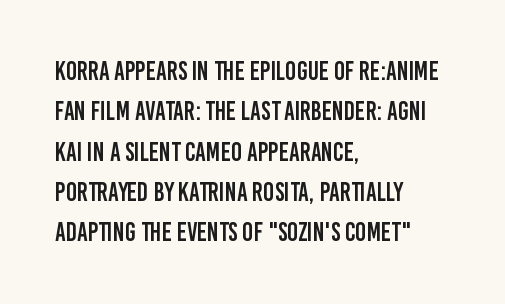
{"italic": "no", "underline": "no", "align": "left", "line_spacing": "normal", "line_spacing_ratio": 1.55, "letter_spacing": "normal", "letter_spacing_em": 0.0, "glyph_px": 26}
